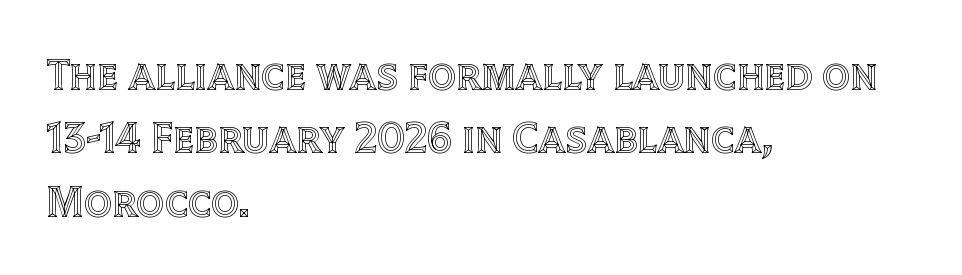
The image shows 44 px text type, upright; set left-aligned, normal line spacing (1.44x), normal letter spacing, not underlined; a large x-height.
